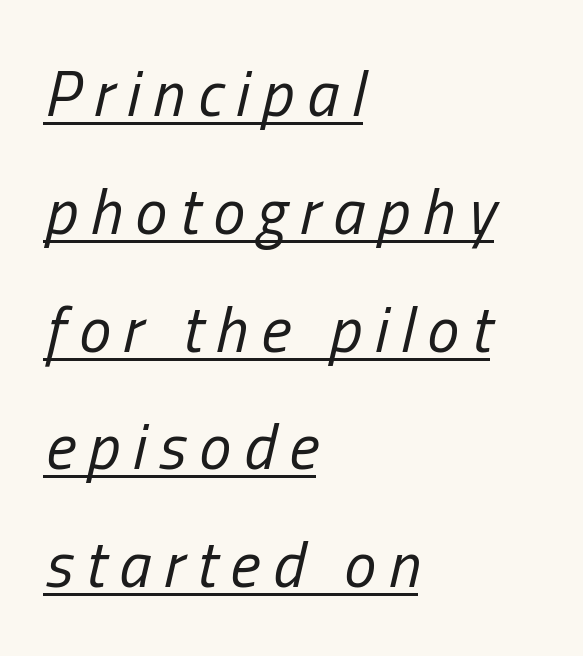
Q: Is the text bold? A: No.
Q: Is the text italic (slanted)? A: Yes, it leans right by about 13 degrees.
Q: Is the text underlined? A: Yes.
Q: How is the paragraph aligned? A: Left-aligned.
Q: Is the spacing between letters normal or unusually wide? A: Unusually wide.
Q: Width (condensed, normal, or wide)? A: Condensed.
Q: Stroke contrast? A: Low.
Q: x-height? A: Medium.
Q: Monospaced? A: No.
